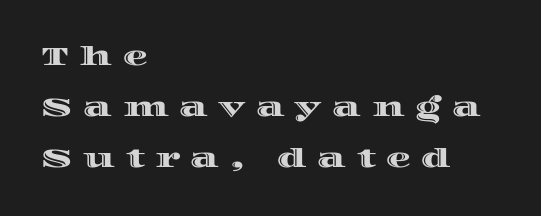
Short note: letters widely spaced. If you measured baseline to baseline, you'd find a long distance. A bare baseline throughout the passage. You can tell it's not italic because the verticals are truly vertical. Each line starts at the same left margin while the right side varies.
